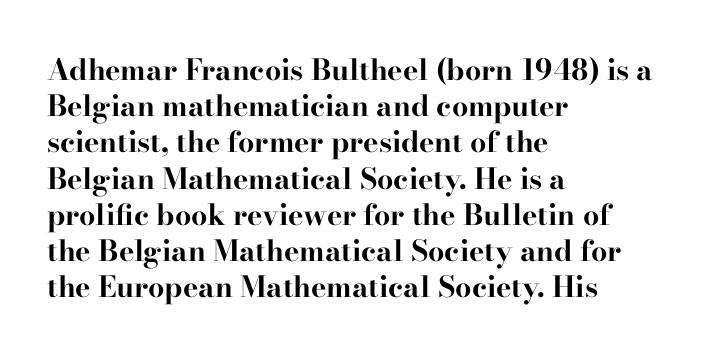
{"serif": "yes", "italic": "no", "bold": "yes", "weight": "bold", "width": "wide", "stroke_contrast": "high", "x_height": "small", "monospaced": "no", "underline": "no", "align": "left", "line_spacing": "normal", "line_spacing_ratio": 1.25, "letter_spacing": "normal", "letter_spacing_em": 0.0, "glyph_px": 29}
